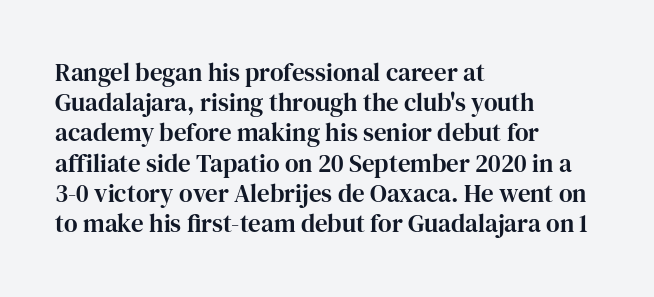
Standard letterfit; no display-style spreading of the glyphs. A typesetter would mark this as roman, not italic. Does the copy run flush right? No — it runs flush left. Words float on clear page, feet unadorned.
